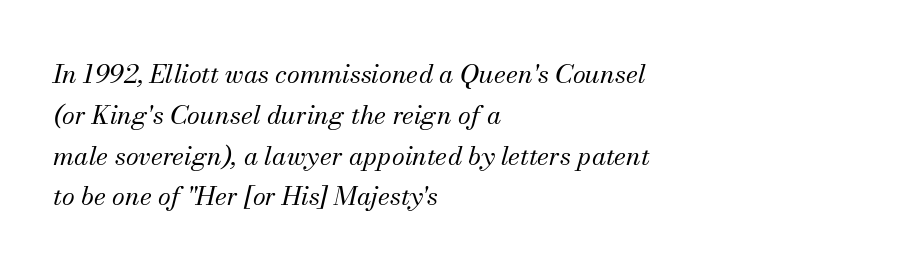
No word sits above an underline. Caption: multi-line text, flush left, ragged right. The lines sit at an ordinary, default distance from one another. The line texture is even and compact thanks to regular tracking. The weight would be labelled regular, book, light, or lighter still. Yep, that's italic — everything's leaning.
